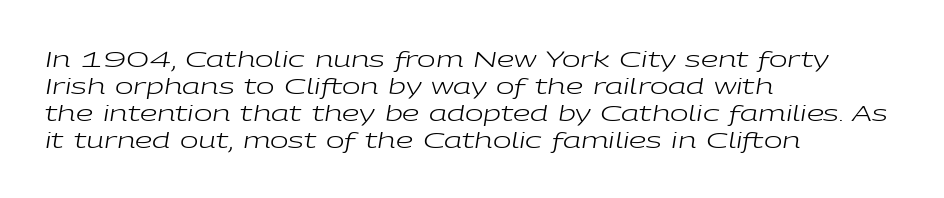
The image shows 22 px text type, italic (leaning right); set left-aligned, line spacing 1.22x, normal letter spacing, not underlined.
